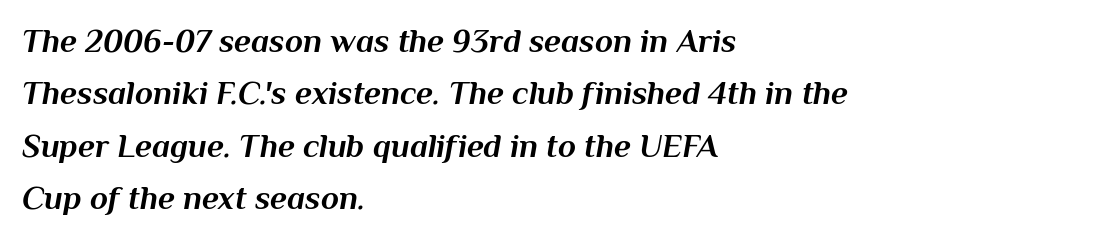
{"italic": "yes", "lean": "right", "slant_degrees": 10, "bold": "yes", "weight": "bold", "width": "normal", "stroke_contrast": "medium", "x_height": "medium", "monospaced": "no", "underline": "no", "align": "left", "line_spacing": "normal", "line_spacing_ratio": 1.59, "letter_spacing": "normal", "letter_spacing_em": 0.0, "glyph_px": 33}
